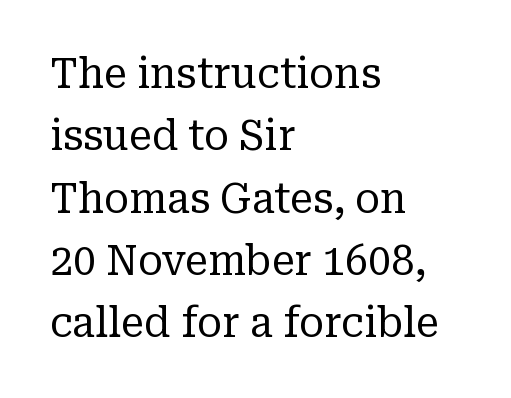
Q: Is the text bold? A: No.
Q: Is the text italic (slanted)? A: No, it is upright.
Q: Is the typeface a serif or a sans-serif typeface? A: Serif.
Q: Is the text underlined? A: No.
Q: How is the paragraph aligned? A: Left-aligned.
Q: Is the spacing between letters normal or unusually wide? A: Normal.
Q: Is the spacing between lines tight, normal or loose? A: Normal.
Q: Width (condensed, normal, or wide)? A: Normal.
Q: Stroke contrast? A: Low.
Q: x-height? A: Medium.
Q: Monospaced? A: No.
